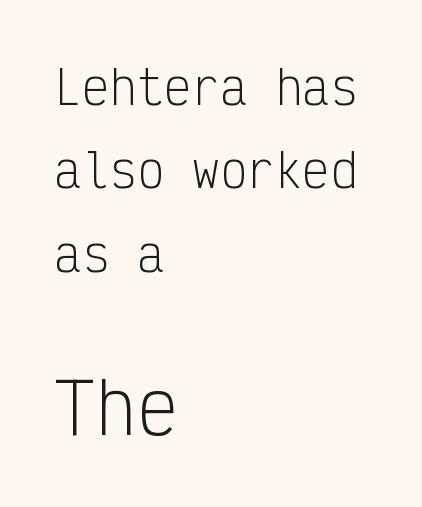
{"serif": "no", "italic": "no", "bold": "no", "weight": "light", "width": "condensed", "stroke_contrast": "low", "x_height": "medium", "monospaced": "yes", "underline": "no", "align": "left", "line_spacing_ratio": 1.81, "letter_spacing": "normal", "letter_spacing_em": 0.0, "larger_block": "second", "size_ratio": 1.5, "glyph_px": 69}
